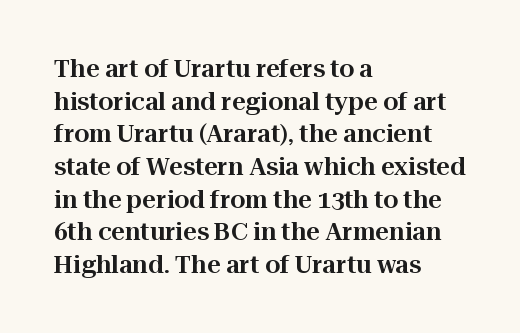
Q: Is the text italic (slanted)? A: No, it is upright.
Q: Is the text underlined? A: No.
Q: How is the paragraph aligned? A: Left-aligned.
Q: Is the spacing between letters normal or unusually wide? A: Normal.
Q: Is the spacing between lines tight, normal or loose? A: Normal.
